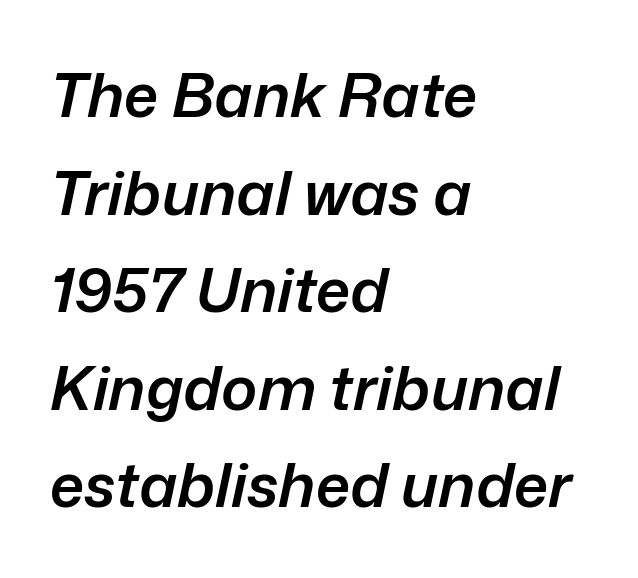
The image shows 61 px semibold type, italic (leaning right); set left-aligned, normal line spacing (1.6x), normal letter spacing, not underlined; low stroke contrast and a medium x-height.
